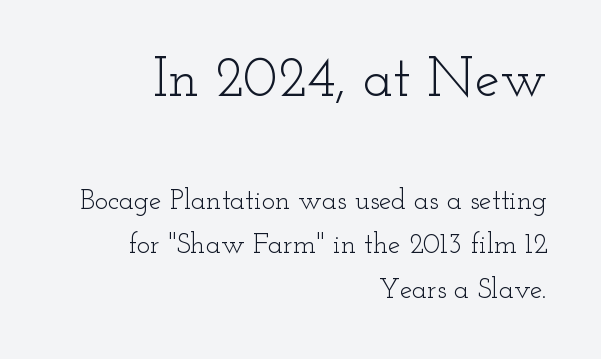
A student would notice the top passage is typeset larger than what follows. This sample uses an upright cut, with every glyph sitting square on the baseline. Short and long lines alike share a common ending point at right. The face used here is rendered with its standard letterfit. Only glyphs here, with clear space below each row. A normal amount of white space separates one row of letters from the next.
